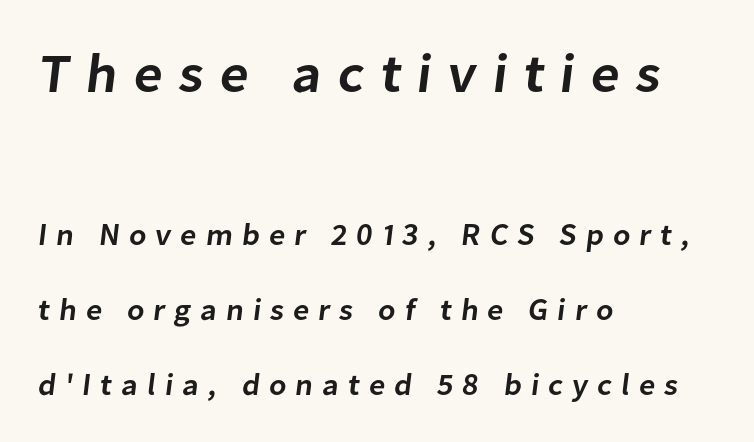
Q: Is the text bold? A: Semi-bold.
Q: Is the typeface a serif or a sans-serif typeface? A: Sans-serif.
Q: Is the text underlined? A: No.
Q: How is the paragraph aligned? A: Left-aligned.
Q: Is the spacing between letters normal or unusually wide? A: Unusually wide.
Q: Is the spacing between lines tight, normal or loose? A: Loose.
Q: Which block of text is set in a larger size, the first (top) or the second (bottom)? A: The first (top) one.
Q: Width (condensed, normal, or wide)? A: Normal.
Q: Stroke contrast? A: Low.
Q: x-height? A: Medium.
Q: Monospaced? A: No.
